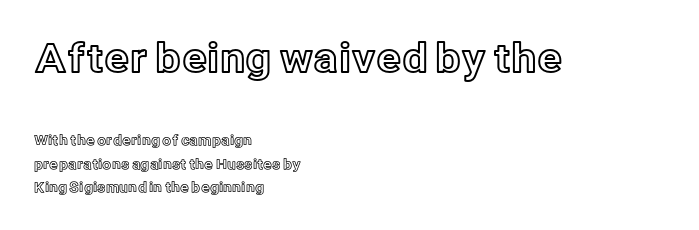
The rows are spaced the way most documents space them. Large over small — that's the arrangement of the two blocks here. You can tell it's not italic because the verticals are truly vertical. A classic flush-left, rag-right setting is used for this passage. The space directly below the letters is spotless.
